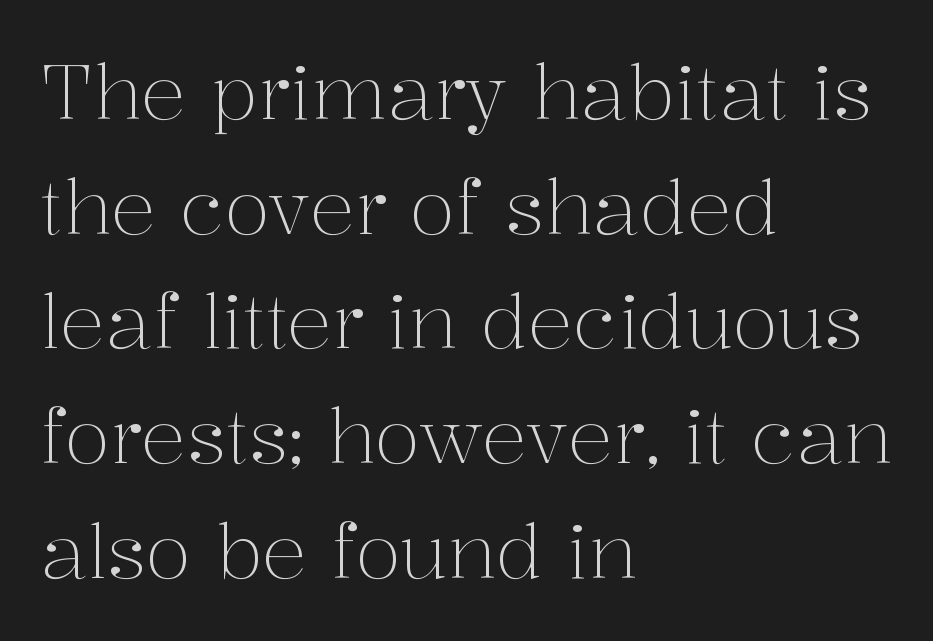
Q: Is the text bold? A: No.
Q: Is the text italic (slanted)? A: No, it is upright.
Q: Is the typeface a serif or a sans-serif typeface? A: Serif.
Q: Is the text underlined? A: No.
Q: How is the paragraph aligned? A: Left-aligned.
Q: Is the spacing between letters normal or unusually wide? A: Normal.
Q: Is the spacing between lines tight, normal or loose? A: Normal.
Q: Width (condensed, normal, or wide)? A: Normal.
Q: Stroke contrast? A: Medium.
Q: x-height? A: Medium.
Q: Monospaced? A: No.
